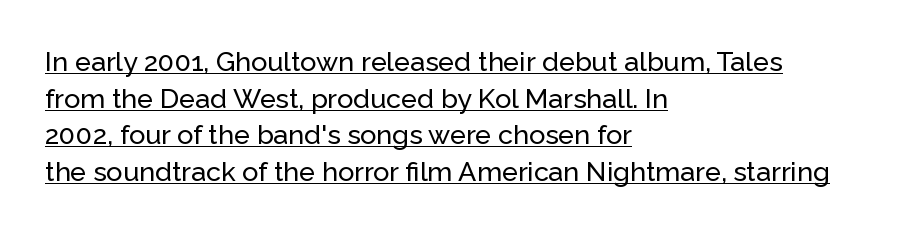
{"italic": "no", "underline": "yes", "align": "left", "line_spacing": "normal", "line_spacing_ratio": 1.36, "letter_spacing": "normal", "letter_spacing_em": 0.0, "glyph_px": 27}
